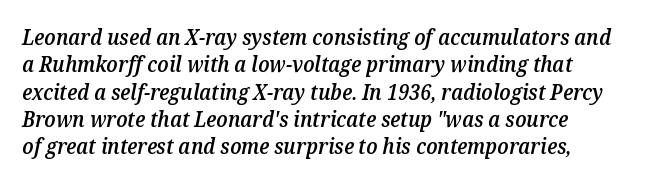
{"italic": "yes", "lean": "right", "slant_degrees": 12, "bold": "semi", "underline": "no", "align": "left", "line_spacing": "normal", "line_spacing_ratio": 1.3, "letter_spacing": "normal", "letter_spacing_em": 0.0, "glyph_px": 21}
